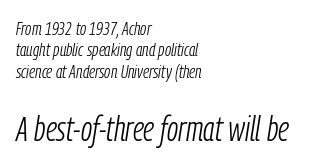
{"italic": "yes", "lean": "right", "slant_degrees": 9, "bold": "no", "weight": "light", "width": "condensed", "stroke_contrast": "low", "x_height": "medium", "monospaced": "no", "underline": "no", "align": "left", "line_spacing": "tight", "line_spacing_ratio": 1.13, "letter_spacing": "normal", "letter_spacing_em": 0.0, "larger_block": "second", "size_ratio": 1.79, "glyph_px": 34}
